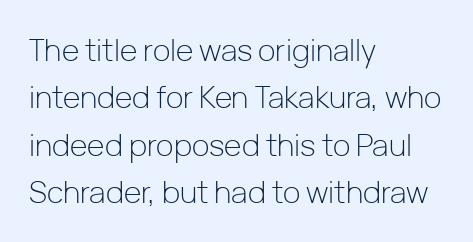
{"serif": "no", "italic": "no", "bold": "no", "weight": "light", "width": "normal", "stroke_contrast": "low", "x_height": "medium", "monospaced": "no", "underline": "no", "align": "left", "line_spacing": "normal", "line_spacing_ratio": 1.58, "letter_spacing": "normal", "letter_spacing_em": 0.0, "glyph_px": 30}
